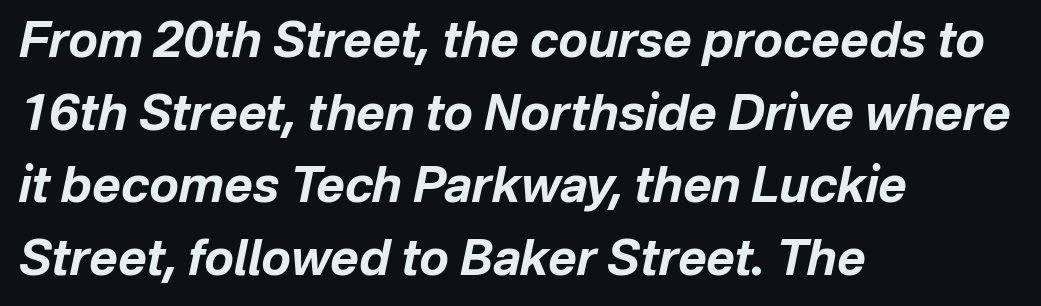
Q: Is the text bold? A: Yes.
Q: Is the text italic (slanted)? A: Yes, it leans right by about 12 degrees.
Q: Is the text underlined? A: No.
Q: How is the paragraph aligned? A: Left-aligned.
Q: Is the spacing between letters normal or unusually wide? A: Normal.
Q: Is the spacing between lines tight, normal or loose? A: Normal.
Q: Width (condensed, normal, or wide)? A: Normal.
Q: Stroke contrast? A: Low.
Q: x-height? A: Medium.
Q: Monospaced? A: No.
